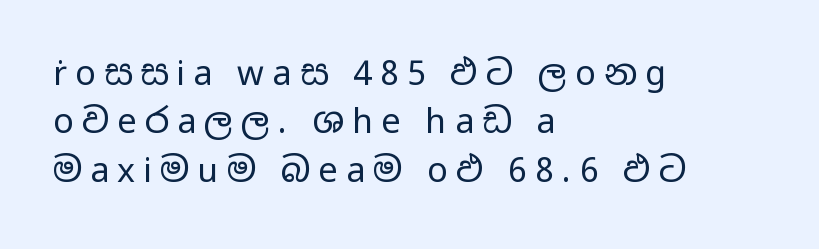
The specimen reads as upright at a glance. Nobody drew a line under any word here. The letters carry no serifs — their stems end cleanly without finishing strokes. Stroke thickness stays within the range of a standard reading face or lighter. Is the letter spacing exaggerated? Yes — the characters are pushed far apart.
